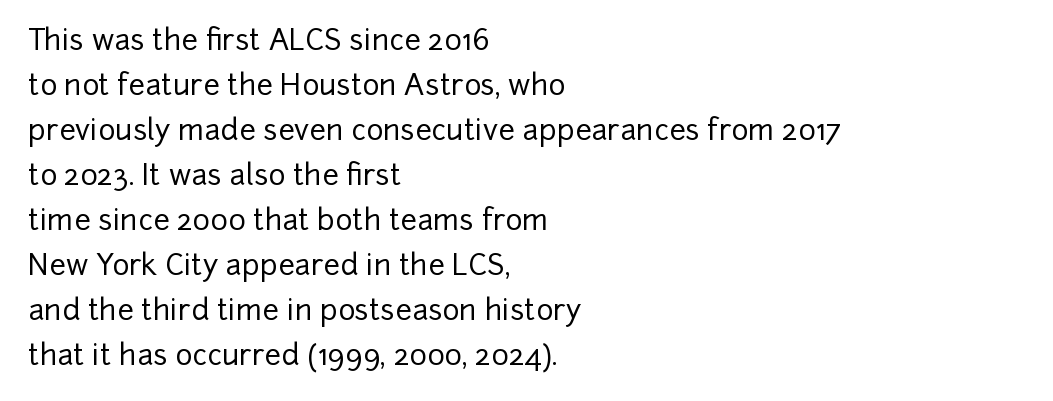
Q: Is the text italic (slanted)? A: No, it is upright.
Q: Is the typeface a serif or a sans-serif typeface? A: Sans-serif.
Q: Is the text underlined? A: No.
Q: How is the paragraph aligned? A: Left-aligned.
Q: Is the spacing between letters normal or unusually wide? A: Normal.
Q: Is the spacing between lines tight, normal or loose? A: Normal.
Q: Width (condensed, normal, or wide)? A: Normal.
Q: Stroke contrast? A: Low.
Q: x-height? A: Medium.
Q: Monospaced? A: No.
